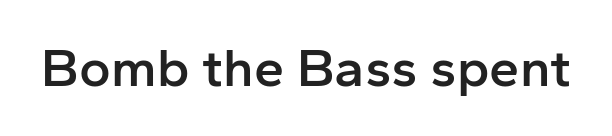
The image shows 54 px semibold sans-serif type, upright; set normal letter spacing, not underlined; low stroke contrast and a medium x-height.
